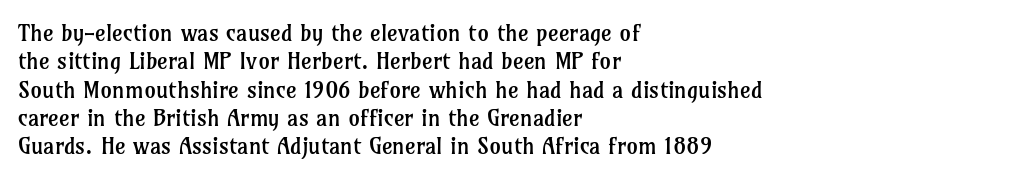
Q: Is the text bold? A: No.
Q: Is the text italic (slanted)? A: No, it is upright.
Q: Is the text underlined? A: No.
Q: How is the paragraph aligned? A: Left-aligned.
Q: Is the spacing between letters normal or unusually wide? A: Normal.
